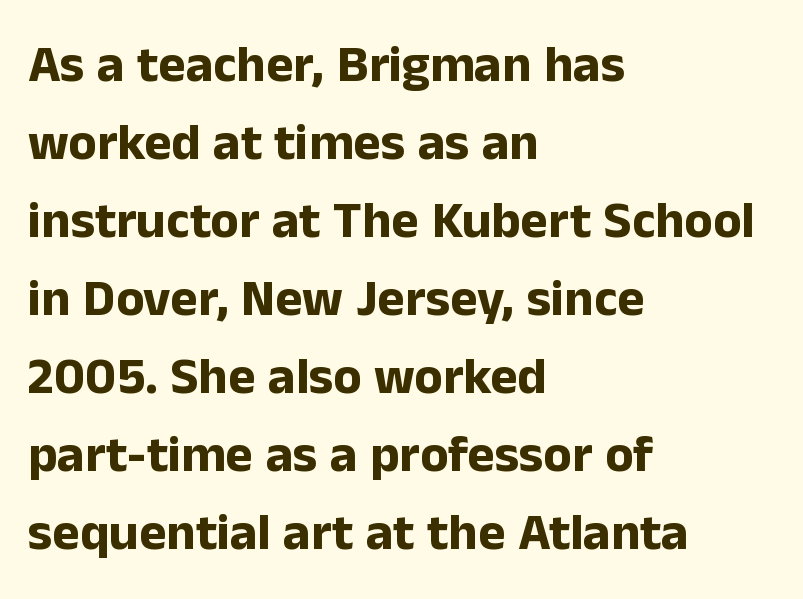
Clear beneath every line of the passage. These lines are composed in type without serifs. In terms of posture, this sample is upright. Set as a true bold cut, around the 700 mark.
